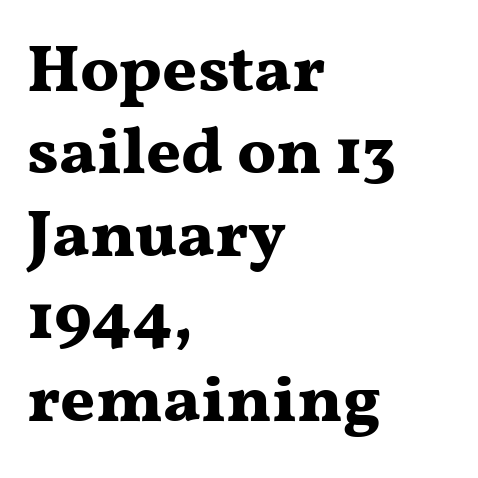
The image shows 67 px bold, wide serif type, upright; set left-aligned, line spacing 1.23x, normal letter spacing, not underlined; medium stroke contrast and a medium x-height.
